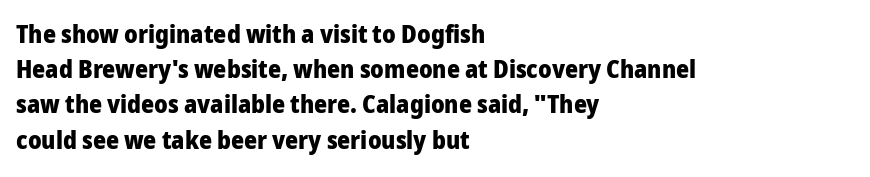
The image shows 25 px bold type, upright; set left-aligned, normal line spacing (1.41x), normal letter spacing, not underlined.
